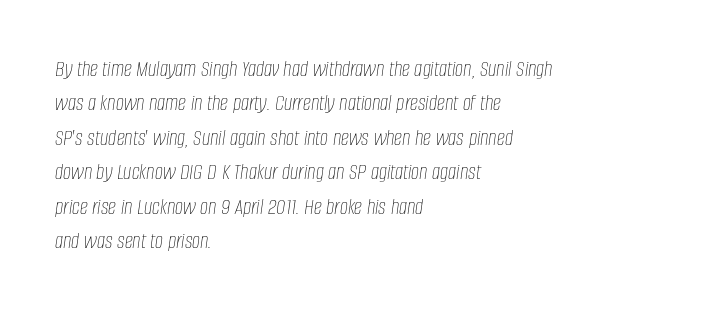
The image shows 23 px text type, italic (leaning right); set left-aligned, normal line spacing (1.5x), normal letter spacing, not underlined.
